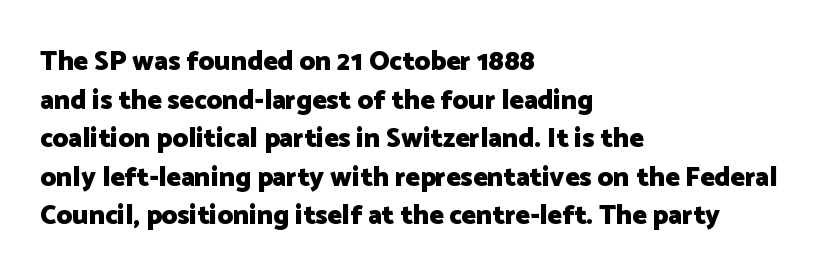
{"italic": "no", "bold": "yes", "underline": "no", "align": "left", "line_spacing": "normal", "line_spacing_ratio": 1.43, "letter_spacing": "normal", "letter_spacing_em": 0.0, "glyph_px": 27}
